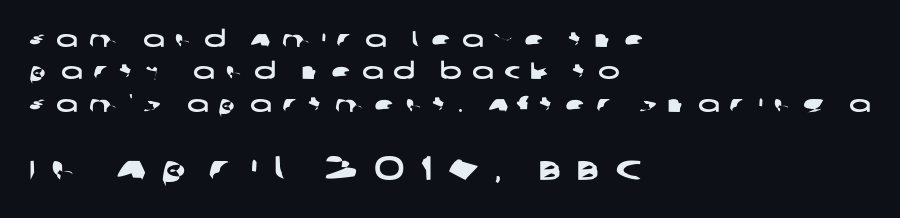
Q: Is the typeface a serif or a sans-serif typeface? A: Sans-serif.
Q: Is the text underlined? A: No.
Q: How is the paragraph aligned? A: Left-aligned.
Q: Is the spacing between letters normal or unusually wide? A: Unusually wide.
Q: Is the spacing between lines tight, normal or loose? A: Normal.
Q: Which block of text is set in a larger size, the first (top) or the second (bottom)? A: The second (bottom) one.
Q: Width (condensed, normal, or wide)? A: Wide.
Q: Stroke contrast? A: Low.
Q: x-height? A: Large.
Q: Monospaced? A: No.
